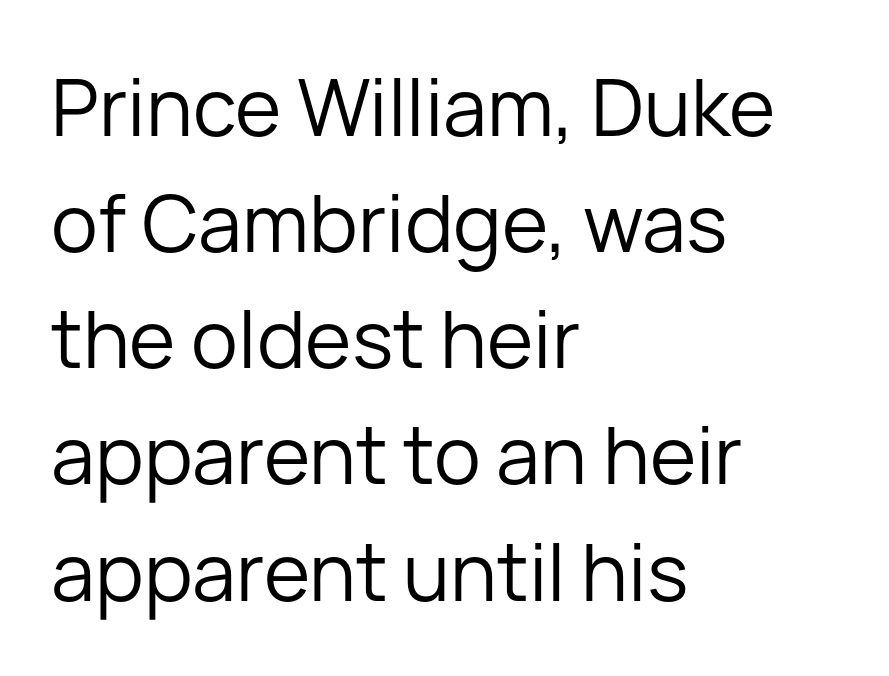
The image shows 79 px regular-weight sans-serif type, upright; set left-aligned, normal line spacing (1.47x), normal letter spacing, not underlined; low stroke contrast and a medium x-height.
